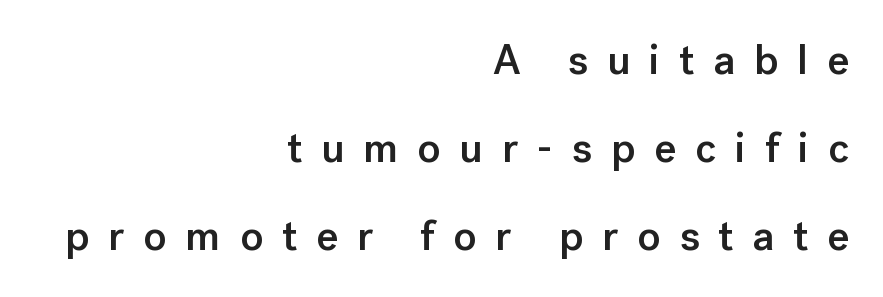
The image shows 42 px semibold sans-serif type, upright; set right-aligned, loose line spacing (2.1x), unusually wide letter spacing (+0.45 em), not underlined; low stroke contrast and a medium x-height.
